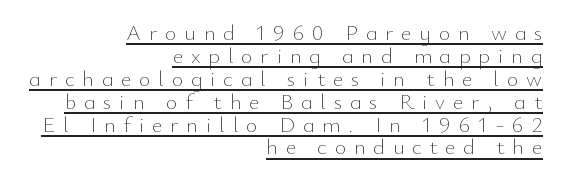
The image shows 22 px text type, upright; set right-aligned, tight line spacing (1.04x), unusually wide letter spacing (+0.36 em), underlined.
